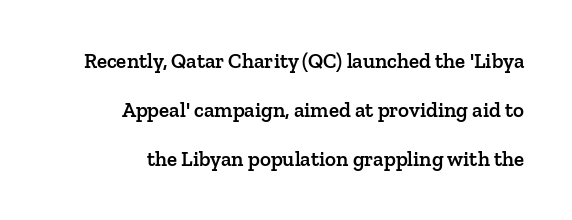
The lines in this sample share a right terminus and differ only in where they begin. Horizontal bands of white between lines are thick stripes. Spacing between characters is what you'd get straight out of the box. What weight is shown? A semibold, between regular and bold. Underline: absent. The font's upright variant was chosen for this text.
